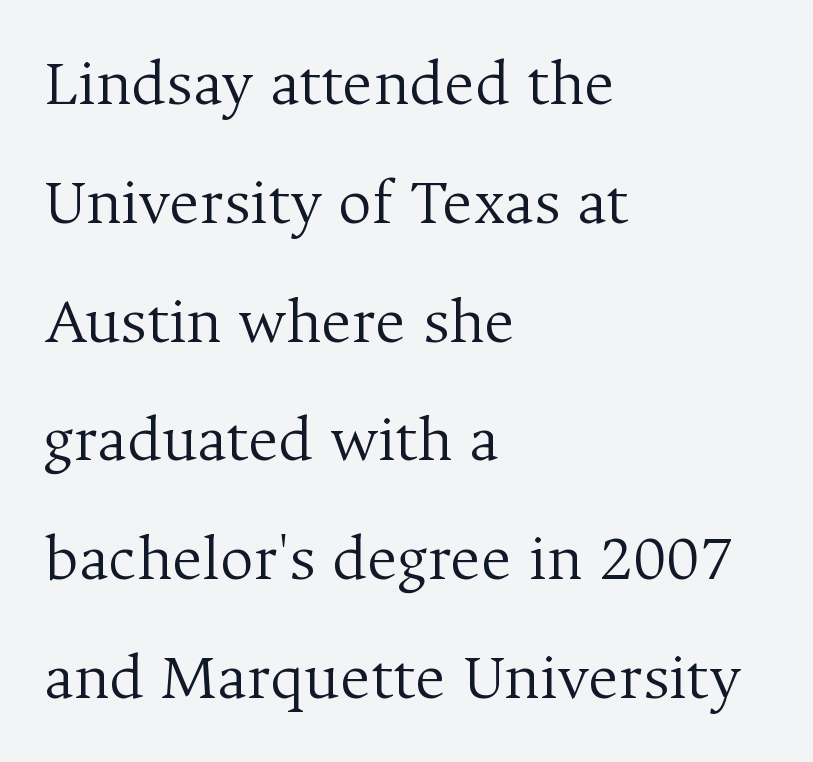
The image shows 66 px light serif type, upright; set left-aligned, line spacing 1.8x, normal letter spacing, not underlined; medium stroke contrast and a medium x-height.
